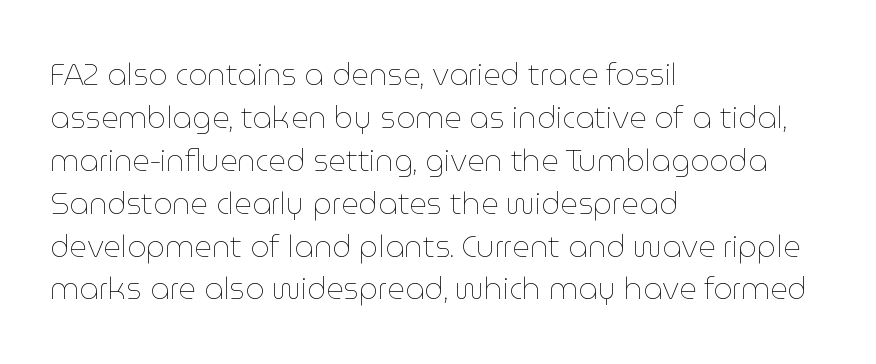
{"italic": "no", "bold": "no", "weight": "thin", "width": "normal", "stroke_contrast": "low", "x_height": "medium", "monospaced": "no", "underline": "no", "align": "left", "line_spacing": "normal", "line_spacing_ratio": 1.43, "letter_spacing": "normal", "letter_spacing_em": 0.0, "glyph_px": 30}
